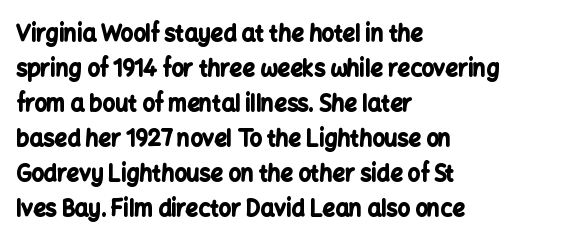
Q: Is the text bold? A: Yes.
Q: Is the text italic (slanted)? A: No, it is upright.
Q: Is the text underlined? A: No.
Q: How is the paragraph aligned? A: Left-aligned.
Q: Is the spacing between letters normal or unusually wide? A: Normal.
Q: Is the spacing between lines tight, normal or loose? A: Normal.
